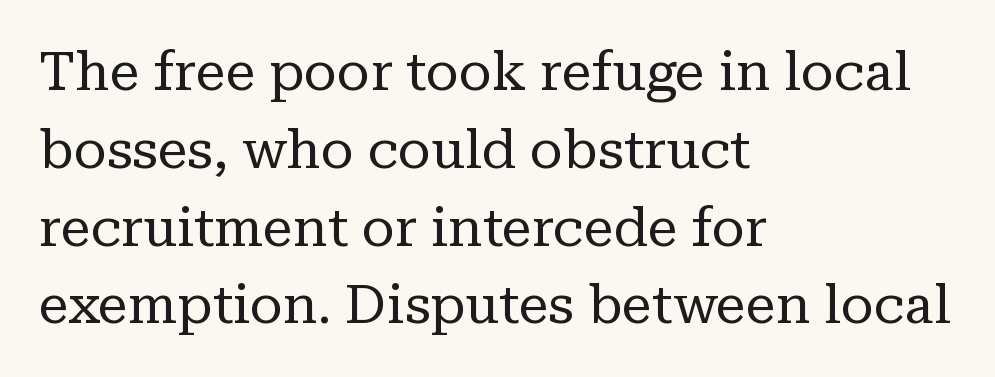
The letters stand straight up with perfectly vertical stems. The passage is arranged the way most books set body copy — flush left. Check the space under the baseline: it is left empty. Do the characters align in a grid? No, the font is proportional. The type is set solid horizontally, with unmodified tracking.
